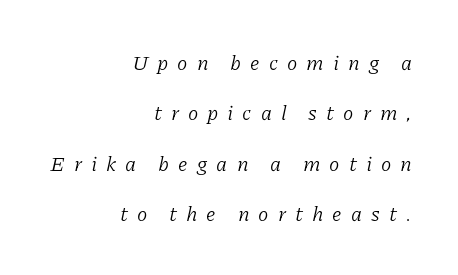
The image shows 21 px text type, italic (leaning right); set right-aligned, loose line spacing (2.4x), unusually wide letter spacing (+0.43 em), not underlined.
